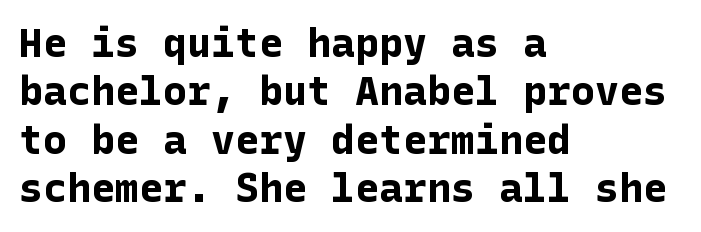
The image shows 40 px bold sans-serif type, upright; set left-aligned, line spacing 1.21x, normal letter spacing, not underlined; low stroke contrast and a medium x-height.
